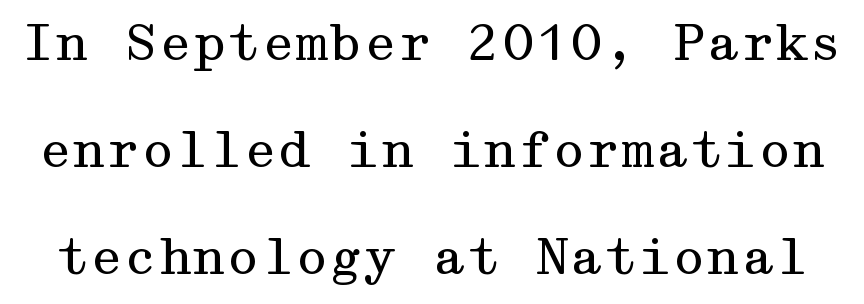
Q: Is the text bold? A: No.
Q: Is the text italic (slanted)? A: No, it is upright.
Q: Is the typeface a serif or a sans-serif typeface? A: Serif.
Q: Is the text underlined? A: No.
Q: Is the spacing between letters normal or unusually wide? A: Normal.
Q: Is the spacing between lines tight, normal or loose? A: Loose.
Q: Width (condensed, normal, or wide)? A: Wide.
Q: Stroke contrast? A: Medium.
Q: x-height? A: Medium.
